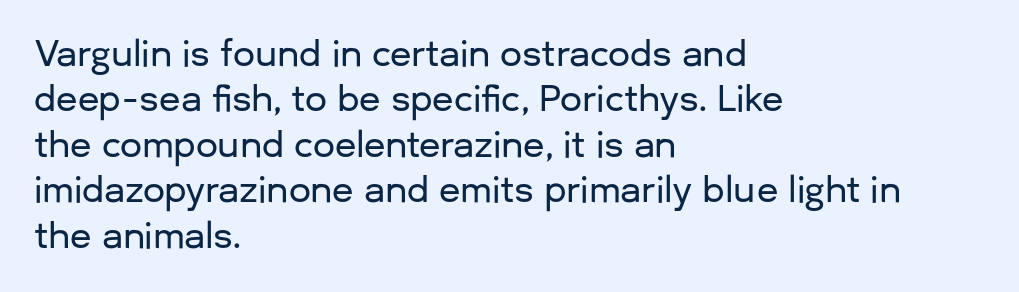
{"serif": "no", "italic": "no", "width": "normal", "stroke_contrast": "low", "x_height": "medium", "monospaced": "no", "underline": "no", "align": "left", "line_spacing": "normal", "line_spacing_ratio": 1.3, "letter_spacing": "normal", "letter_spacing_em": 0.0, "glyph_px": 35}
